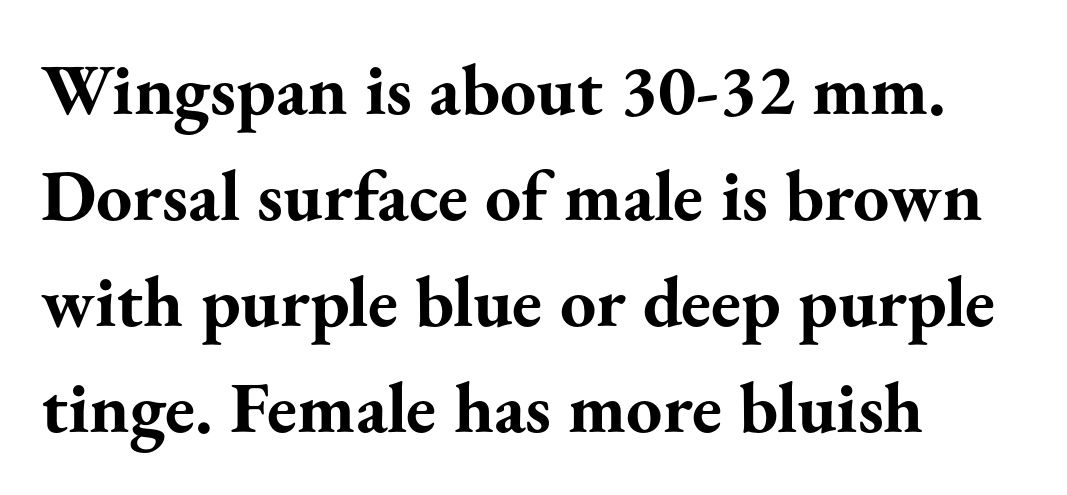
Small tapered or slab feet sit at the stroke ends, so this counts as serif. Glyph-to-glyph distance matches everyday printed text. Students, observe: this is what conventionally led text looks like. Varying glyph widths throughout — classic text-font behaviour. Reading down the block, your eye returns to a fixed left position each line. In terms of posture, this sample is upright.
